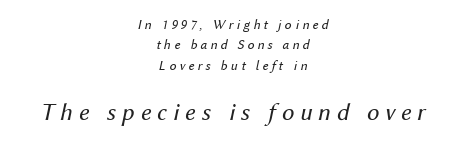
{"italic": "yes", "lean": "right", "slant_degrees": 12, "bold": "no", "underline": "no", "align": "center", "line_spacing": "normal", "line_spacing_ratio": 1.46, "letter_spacing": "wide", "letter_spacing_em": 0.23, "larger_block": "second", "size_ratio": 1.79, "glyph_px": 25}
